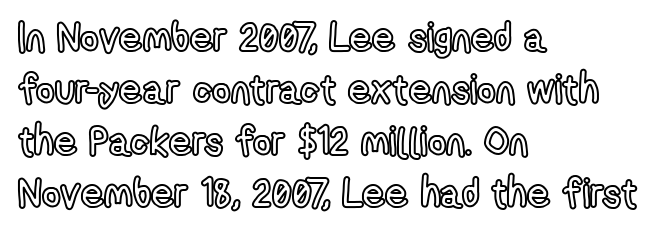
{"italic": "no", "width": "condensed", "x_height": "medium", "monospaced": "no", "underline": "no", "align": "left", "line_spacing": "normal", "line_spacing_ratio": 1.3, "letter_spacing": "normal", "letter_spacing_em": 0.0, "glyph_px": 40}
